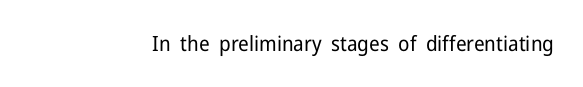
Q: Is the text bold? A: No.
Q: Is the text italic (slanted)? A: No, it is upright.
Q: Is the text underlined? A: No.
Q: Is the spacing between letters normal or unusually wide? A: Normal.
